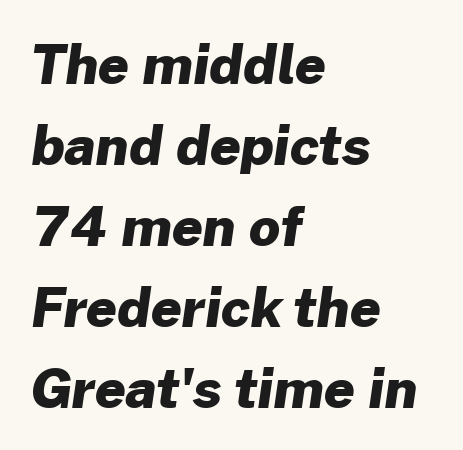
Plain, unruled lines of type. You could not count columns in this text — the font is proportionally spaced. Is the letter spacing exaggerated? No — it looks like the ordinary default. The typeface chosen for these lines omits serifs. Baseline-to-baseline distance is the conventional proportion of letter height. The paragraph has a hard left edge and a soft right edge.
